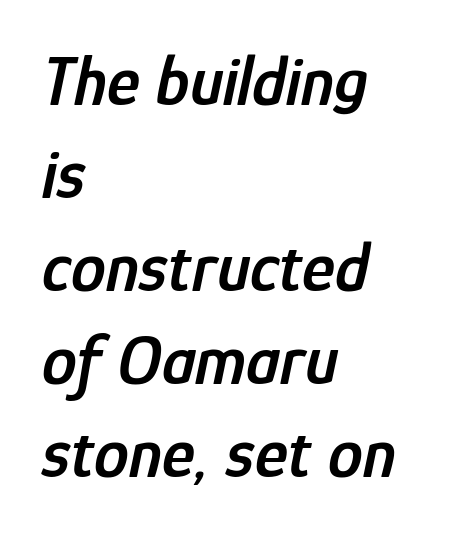
The foot of each line stays bare and open. Character widths vary here, with narrow letters taking less room than wide ones. Students, this is semibold: more ink than regular, less than bold. When letters slant like this, we call the style italic.
